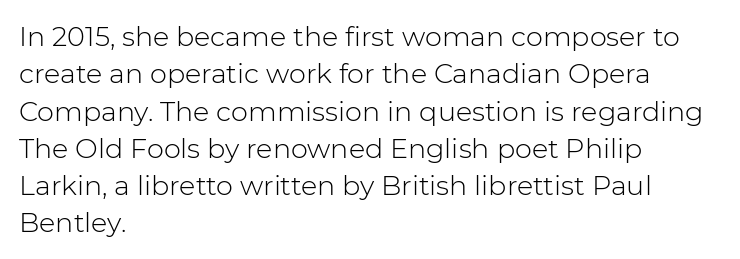
Interline gaps are of average width in this sample. Inter-character spacing is left at the font's built-in metrics. If you drew a line through each stem, it would be perfectly vertical. Words float on clear page, feet unadorned. Each line starts at the same left margin while the right side varies.
